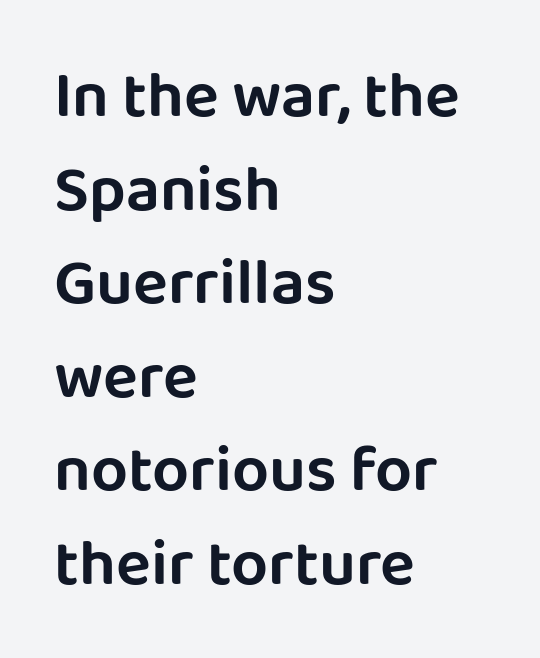
Q: Is the text italic (slanted)? A: No, it is upright.
Q: Is the typeface a serif or a sans-serif typeface? A: Sans-serif.
Q: Is the text underlined? A: No.
Q: How is the paragraph aligned? A: Left-aligned.
Q: Is the spacing between letters normal or unusually wide? A: Normal.
Q: Is the spacing between lines tight, normal or loose? A: Normal.
Q: Width (condensed, normal, or wide)? A: Normal.
Q: Stroke contrast? A: Low.
Q: x-height? A: Large.
Q: Monospaced? A: No.
